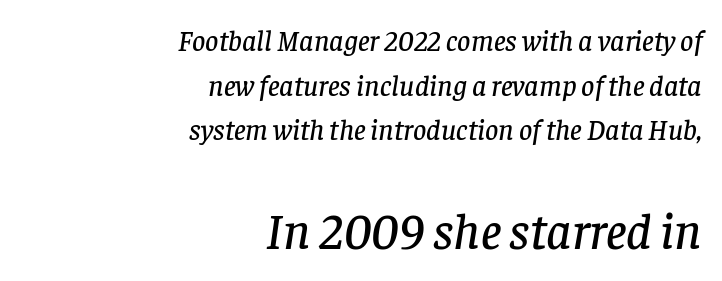
Interline gaps are of average width in this sample. Letterform terminals end in serifs throughout the passage. The words here are not underlined. Reading top to bottom, the characters get bigger at the block break. Each letter keeps its own natural width here, so spacing adapts to shape.
